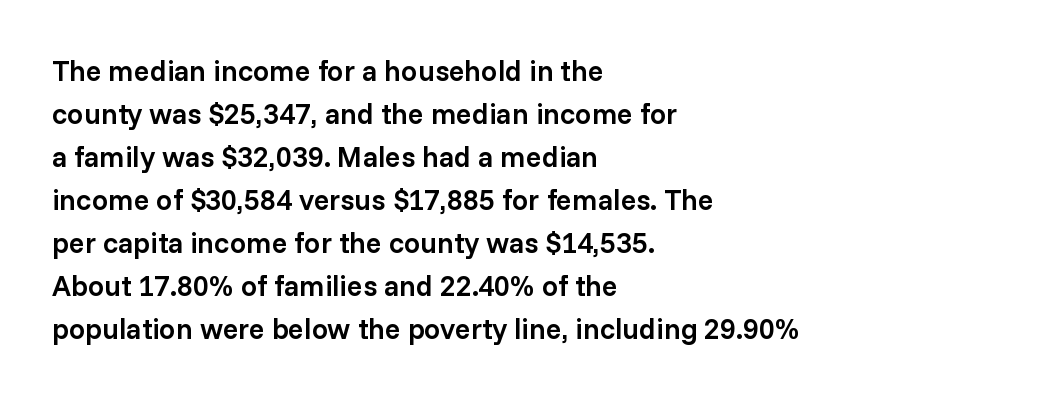
The image shows 29 px semibold sans-serif type, upright; set left-aligned, normal line spacing (1.48x), normal letter spacing, not underlined; low stroke contrast and a medium x-height.
